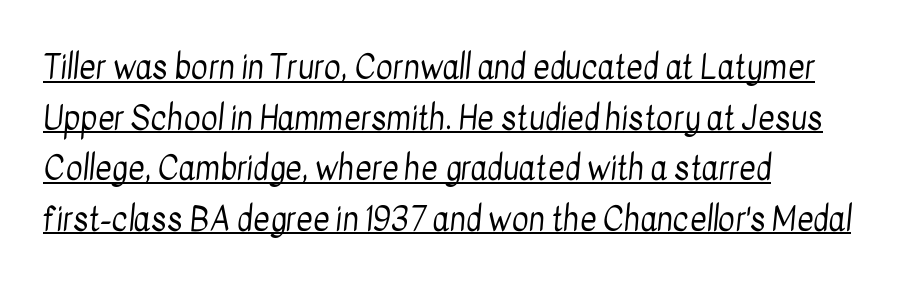
{"serif": "no", "bold": "no", "weight": "regular", "width": "condensed", "stroke_contrast": "low", "x_height": "medium", "monospaced": "no", "underline": "yes", "align": "left", "line_spacing": "normal", "line_spacing_ratio": 1.58, "letter_spacing": "normal", "letter_spacing_em": 0.0, "glyph_px": 32}
